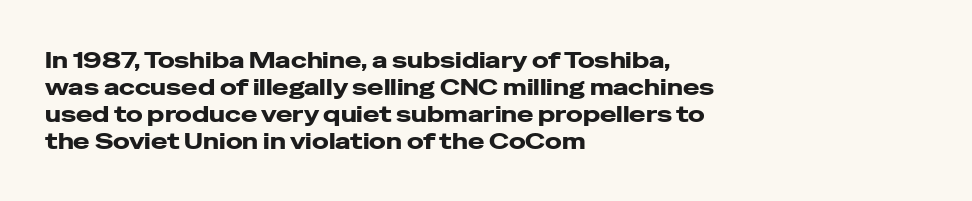
{"italic": "no", "bold": "yes", "underline": "no", "align": "left", "line_spacing_ratio": 1.22, "letter_spacing": "normal", "letter_spacing_em": 0.0, "glyph_px": 22}
